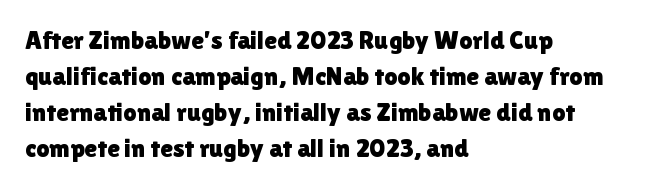
{"italic": "no", "underline": "no", "align": "left", "line_spacing": "normal", "line_spacing_ratio": 1.38, "letter_spacing": "normal", "letter_spacing_em": 0.0, "glyph_px": 26}
